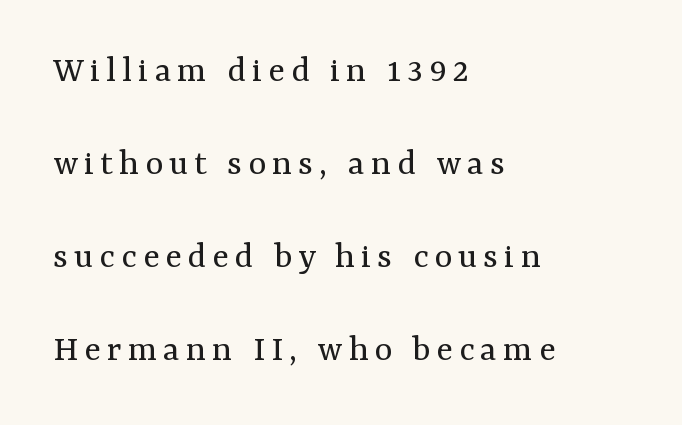
{"serif": "yes", "italic": "no", "bold": "no", "weight": "regular", "width": "normal", "stroke_contrast": "medium", "x_height": "medium", "monospaced": "no", "underline": "no", "align": "left", "line_spacing": "loose", "line_spacing_ratio": 2.45, "glyph_px": 38}
